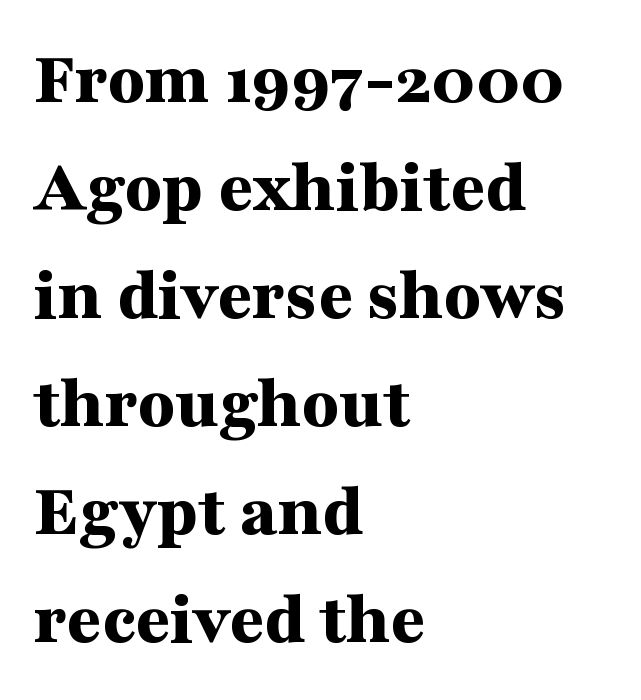
{"serif": "yes", "italic": "no", "bold": "yes", "weight": "bold", "width": "wide", "stroke_contrast": "medium", "x_height": "medium", "monospaced": "no", "underline": "no", "align": "left", "line_spacing": "normal", "line_spacing_ratio": 1.42, "letter_spacing": "normal", "letter_spacing_em": 0.0, "glyph_px": 76}
